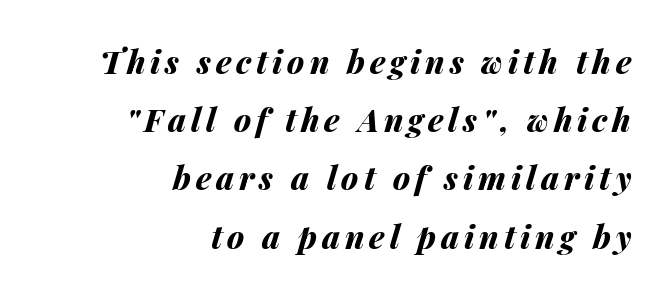
{"italic": "yes", "lean": "right", "slant_degrees": 14, "bold": "yes", "weight": "bold", "width": "normal", "stroke_contrast": "medium", "x_height": "medium", "monospaced": "no", "underline": "no", "align": "right", "line_spacing_ratio": 1.82, "glyph_px": 32}
